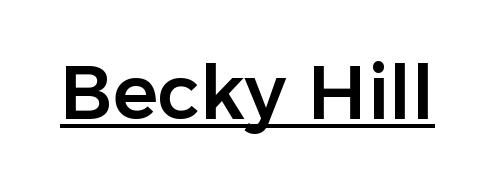
The image shows 75 px sans-serif type, upright; set normal letter spacing, underlined; low stroke contrast and a medium x-height.
